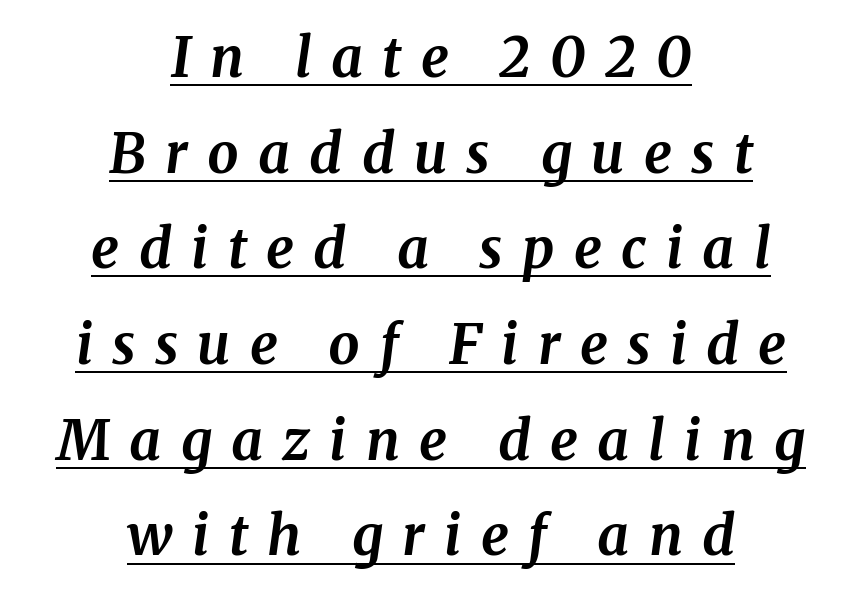
{"serif": "yes", "italic": "yes", "lean": "right", "slant_degrees": 8, "bold": "yes", "weight": "bold", "width": "normal", "stroke_contrast": "medium", "x_height": "medium", "monospaced": "no", "underline": "yes", "align": "center", "line_spacing_ratio": 1.74, "letter_spacing": "wide", "letter_spacing_em": 0.35, "glyph_px": 55}
